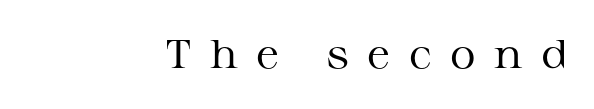
The lettering holds an erect, upright posture throughout. The letters look calm and open, with moderate or lighter stems. Is this a sans? No — the strokes have serifs. Is this a fixed-width face? No — the glyphs have proportional, varying widths. The letterforms stand isolated, each surrounded by extra space. The baseline area is clear.
